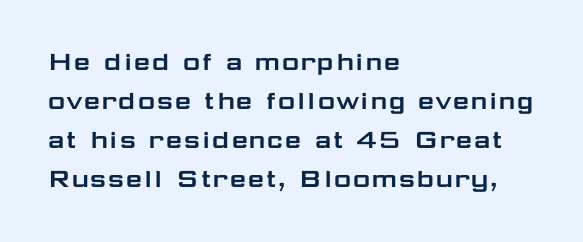
No italicization has been applied; the sample stays upright. The rendering uses natural spacing where letterforms have individual widths. The letters carry no serifs — their stems end cleanly without finishing strokes. One glance says typical: line gaps are just what's usual.
